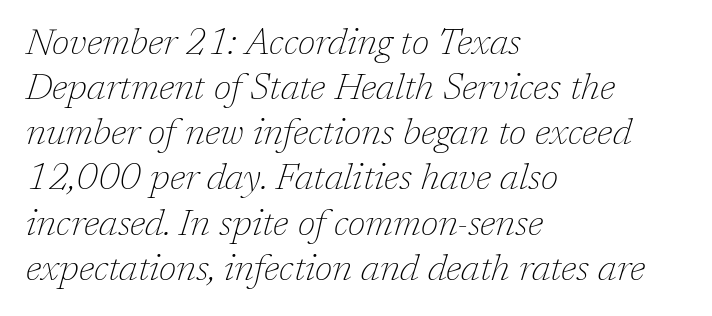
{"serif": "yes", "italic": "yes", "lean": "right", "slant_degrees": 17, "bold": "no", "weight": "thin", "width": "normal", "stroke_contrast": "low", "x_height": "medium", "monospaced": "no", "underline": "no", "align": "left", "line_spacing_ratio": 1.22, "letter_spacing": "normal", "letter_spacing_em": 0.0, "glyph_px": 37}
